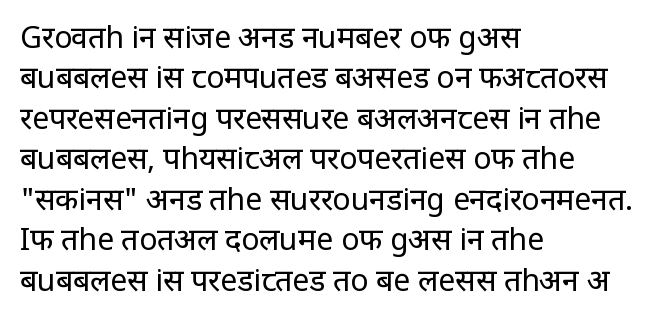
The image shows 30 px regular-weight, condensed sans-serif type, upright; set left-aligned, normal line spacing (1.35x), normal letter spacing, not underlined; low stroke contrast and a large x-height.
